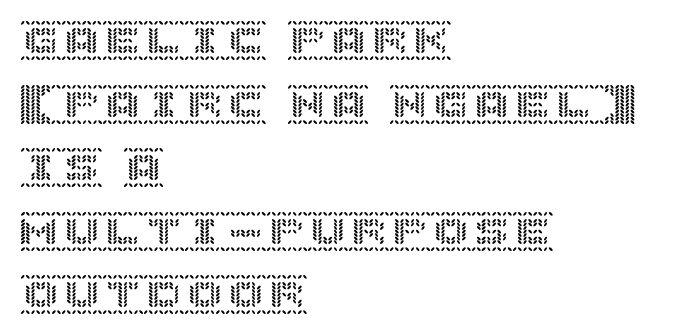
{"italic": "no", "width": "normal", "x_height": "large", "underline": "no", "align": "left", "line_spacing": "normal", "line_spacing_ratio": 1.55, "letter_spacing": "normal", "letter_spacing_em": 0.0, "glyph_px": 41}
